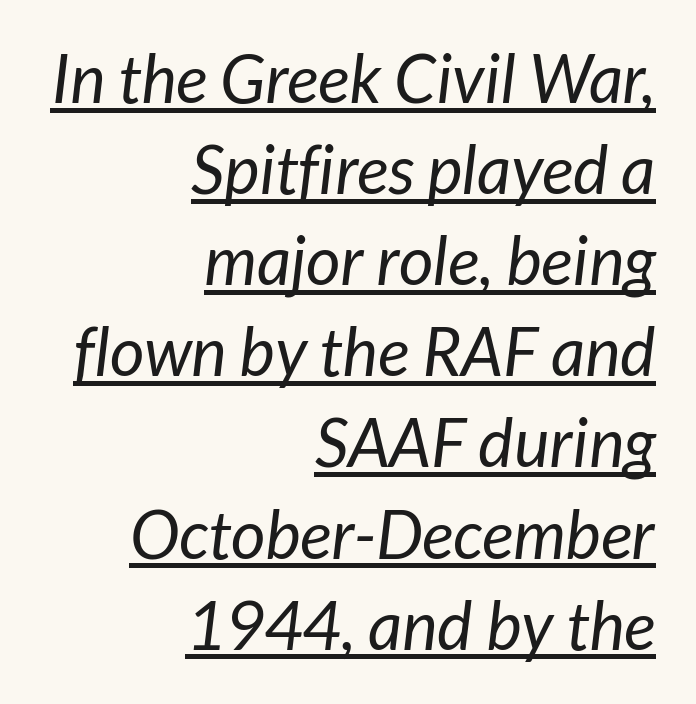
Proportional: the letters do not fall into vertical columns. What kind of face is this? One without serifs — a sans. The face used here appears with an underline applied. Stroke mass is kept to a normal reading level or below.
